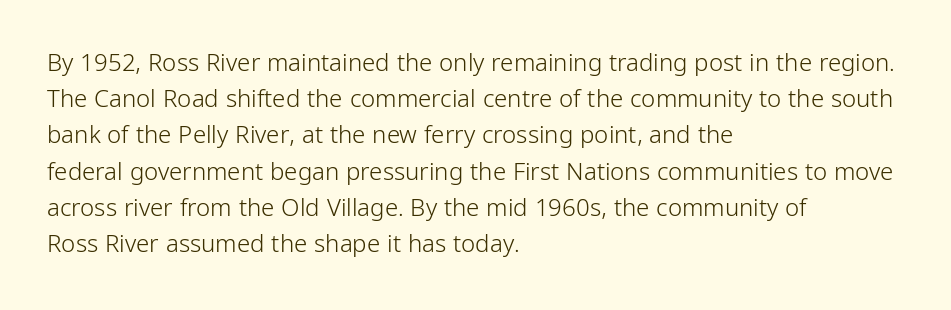
{"italic": "no", "bold": "no", "underline": "no", "align": "left", "line_spacing": "normal", "line_spacing_ratio": 1.51, "letter_spacing": "normal", "letter_spacing_em": 0.0, "glyph_px": 24}
